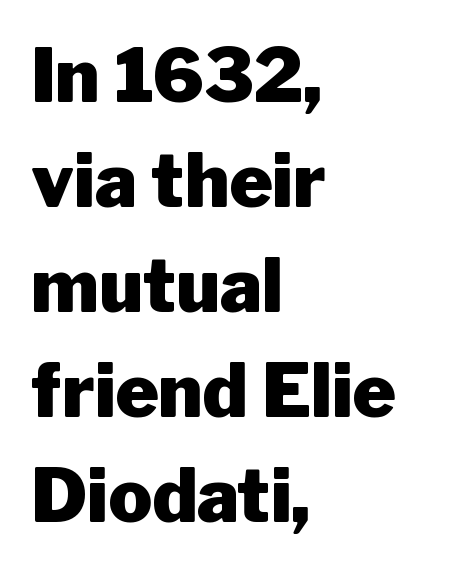
{"serif": "no", "italic": "no", "bold": "yes", "weight": "heavy", "width": "normal", "stroke_contrast": "low", "x_height": "medium", "monospaced": "no", "underline": "no", "align": "left", "line_spacing": "normal", "line_spacing_ratio": 1.44, "letter_spacing": "normal", "letter_spacing_em": 0.0, "glyph_px": 73}
